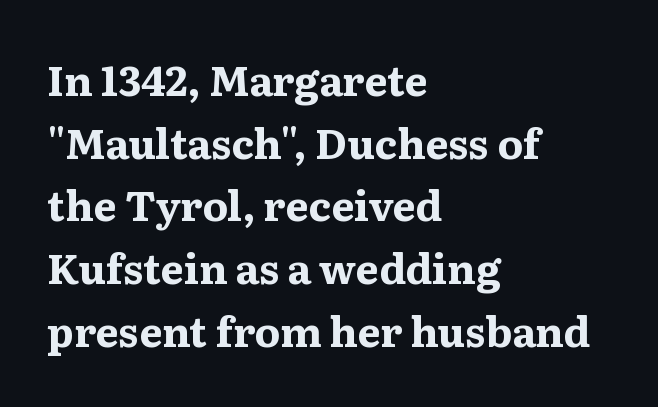
Are there feet on the stems? There are — it's a serif. Check under the words: just untouched page. A dark, heavy texture on the line: the type is bold. Short and long lines alike share a common starting point at left. A typesetter would call this zero additional tracking. These lines are rendered in a variable-pitch font.
